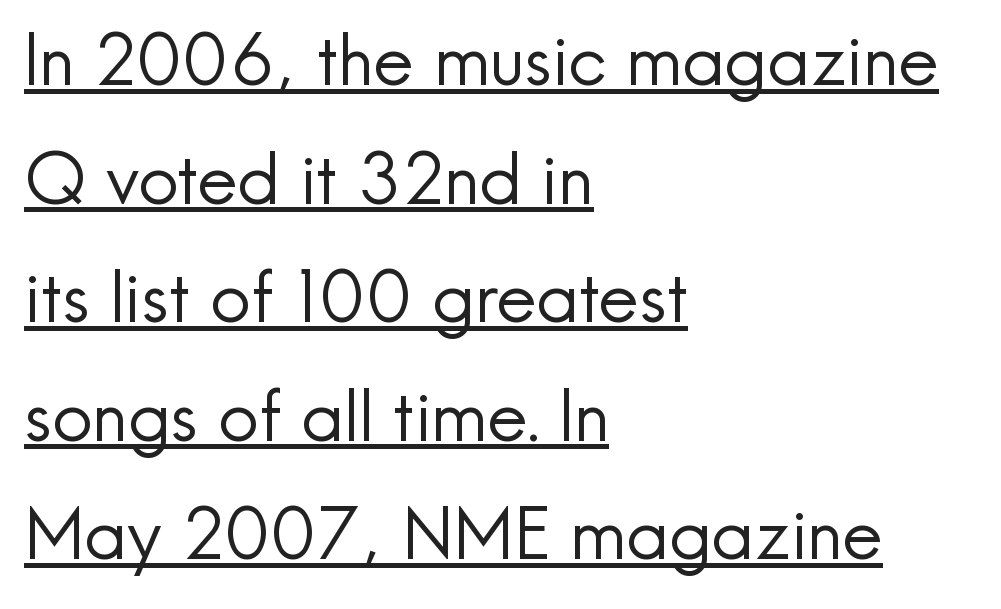
Q: Is the text bold? A: No.
Q: Is the text italic (slanted)? A: No, it is upright.
Q: Is the typeface a serif or a sans-serif typeface? A: Sans-serif.
Q: Is the text underlined? A: Yes.
Q: How is the paragraph aligned? A: Left-aligned.
Q: Is the spacing between letters normal or unusually wide? A: Normal.
Q: Is the spacing between lines tight, normal or loose? A: Normal.
Q: Width (condensed, normal, or wide)? A: Normal.
Q: x-height? A: Small.
Q: Monospaced? A: No.
